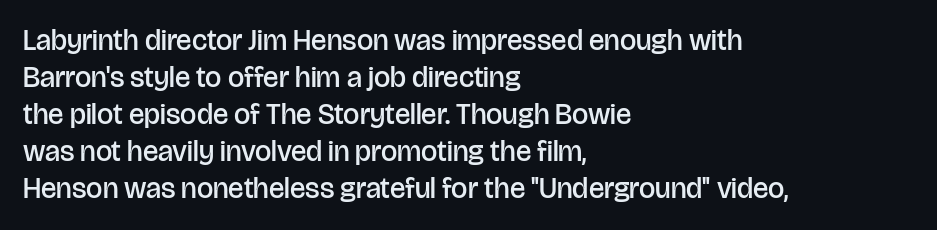
Q: Is the text bold? A: Semi-bold.
Q: Is the text italic (slanted)? A: No, it is upright.
Q: Is the typeface a serif or a sans-serif typeface? A: Sans-serif.
Q: Is the text underlined? A: No.
Q: How is the paragraph aligned? A: Left-aligned.
Q: Is the spacing between letters normal or unusually wide? A: Normal.
Q: Is the spacing between lines tight, normal or loose? A: Normal.
Q: Width (condensed, normal, or wide)? A: Normal.
Q: Stroke contrast? A: Low.
Q: x-height? A: Large.
Q: Monospaced? A: No.
